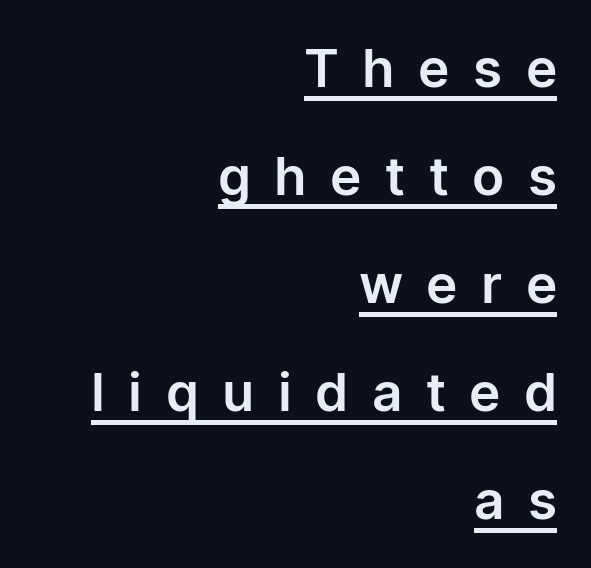
The image shows 53 px sans-serif type, upright; set right-aligned, loose line spacing (2.04x), unusually wide letter spacing (+0.48 em), underlined; low stroke contrast and a medium x-height.
